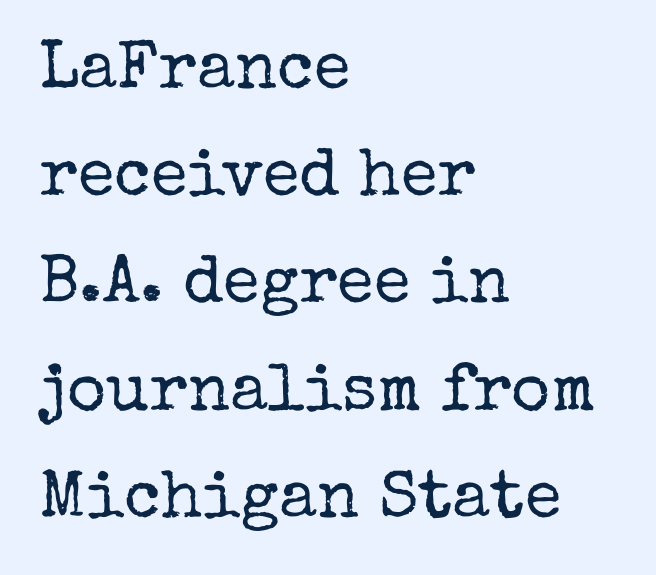
The image shows 67 px regular-weight serif type, upright; set left-aligned, normal line spacing (1.6x), normal letter spacing, not underlined; low stroke contrast and a medium x-height.
